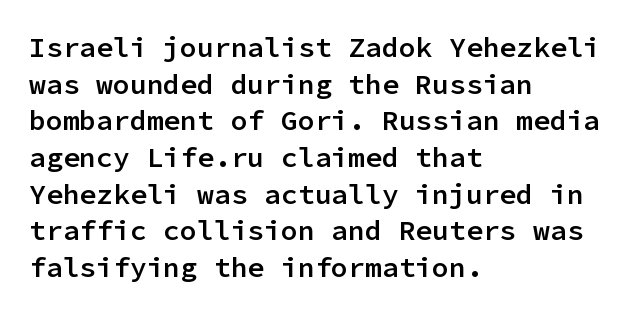
One-word summary of the alignment: left. In terms of posture, this sample is upright. The designer left line spacing at the default. Its strokes are somewhat broadened, the hallmark of semibold type. Type without underlining.
